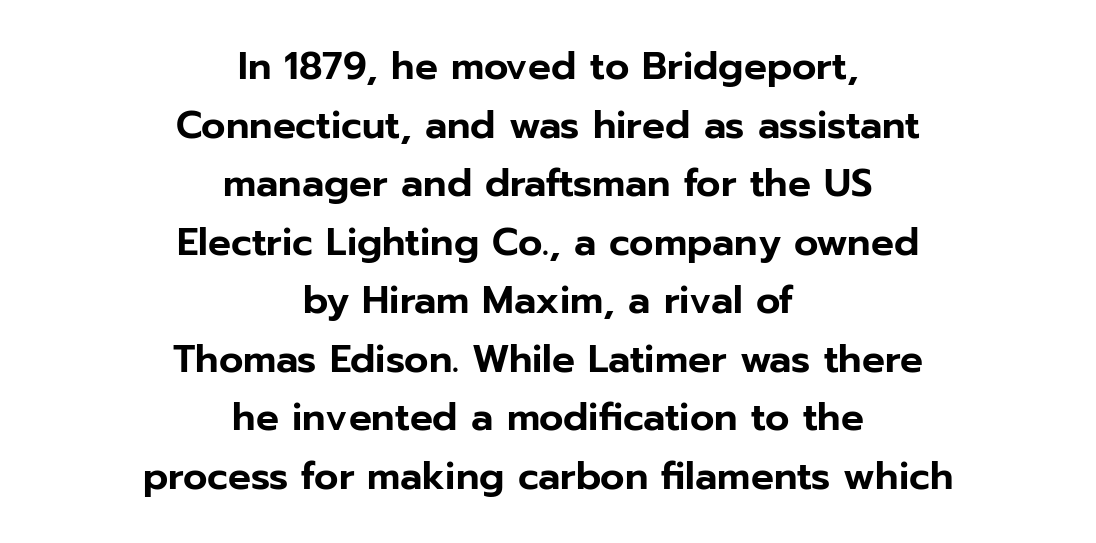
The image shows 38 px sans-serif type, upright; set centered, normal line spacing (1.54x), normal letter spacing, not underlined; low stroke contrast and a medium x-height.
